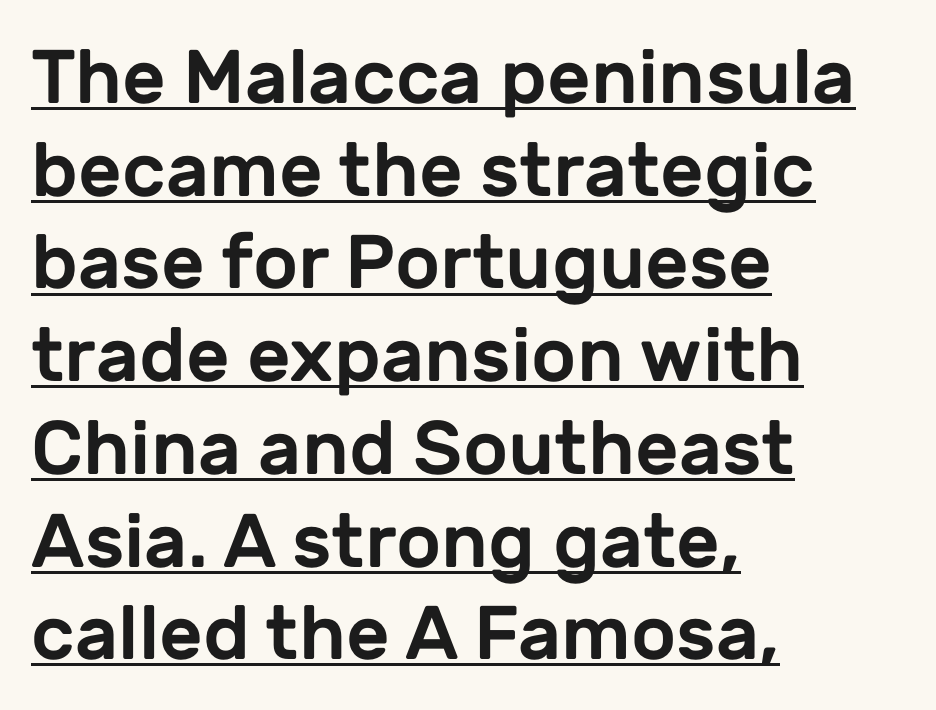
No extra tracking has been applied to these lines. Check the space under the baseline: a stroke is drawn there. The passage is arranged the way most books set body copy — flush left. If you drew a line through each stem, it would be perfectly vertical. What kind of face is this? One without serifs — a sans. The face used here is proportionally spaced, like ordinary book or web type.
